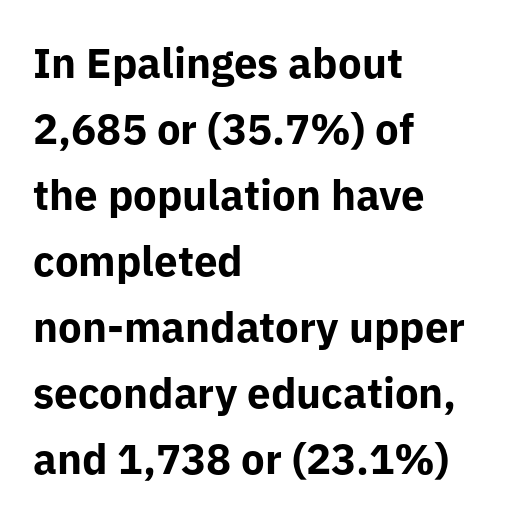
{"serif": "no", "italic": "no", "bold": "yes", "weight": "bold", "width": "normal", "stroke_contrast": "low", "x_height": "medium", "monospaced": "no", "underline": "no", "align": "left", "line_spacing": "normal", "line_spacing_ratio": 1.57, "letter_spacing": "normal", "letter_spacing_em": 0.0, "glyph_px": 42}
